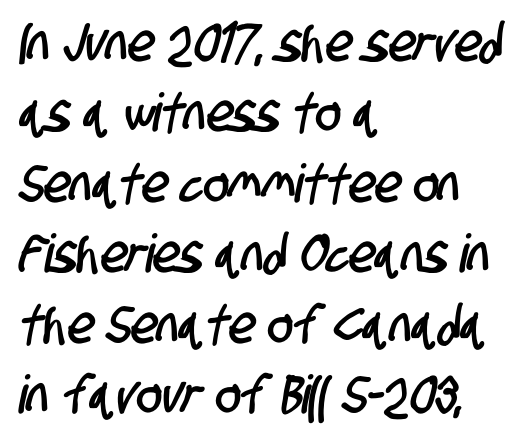
Bare-footed words on every line. Grotesque or geometric, the face here clearly has no serifs. Proportional: the letters do not fall into vertical columns. Nothing unusual about the tracking: characters are spaced as the font intends. Each line starts at the same left margin while the right side varies. Horizontal bands of white between lines are of average thickness.
